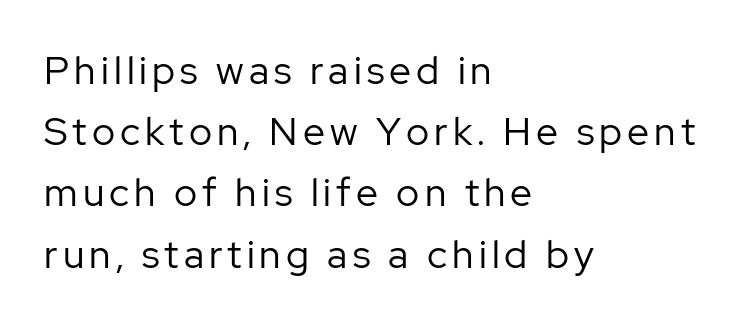
Q: Is the text bold? A: No.
Q: Is the text italic (slanted)? A: No, it is upright.
Q: Is the typeface a serif or a sans-serif typeface? A: Sans-serif.
Q: Is the text underlined? A: No.
Q: How is the paragraph aligned? A: Left-aligned.
Q: Is the spacing between lines tight, normal or loose? A: Normal.
Q: Width (condensed, normal, or wide)? A: Normal.
Q: Stroke contrast? A: Low.
Q: x-height? A: Medium.
Q: Monospaced? A: No.
